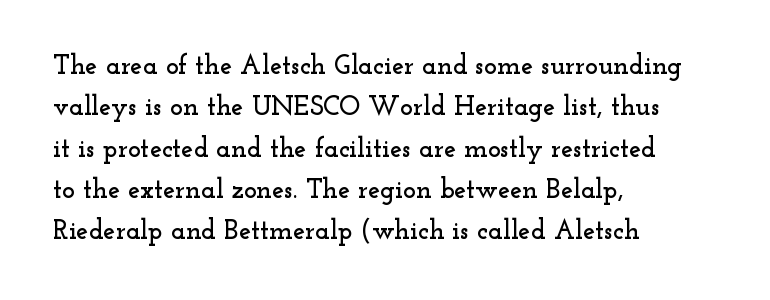
Successive baselines arrive at the customary interval. Short and long lines alike share a common starting point at left. Italic: no, the glyphs are upright roman. Short note: letters normally spaced. Quick note: underline off.
